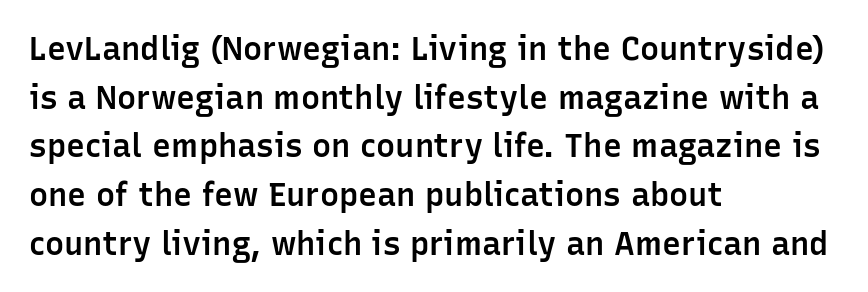
These words are printed semibold, heavier than regular yet not bold. The lettering stays uniformly vertical, giving the passage a roman look. Honestly, the row spacing looks completely unremarkable. Is this a fixed-width face? No — the glyphs have proportional, varying widths. Nothing unusual about the tracking: characters are spaced as the font intends. Check under the words: just untouched page.
